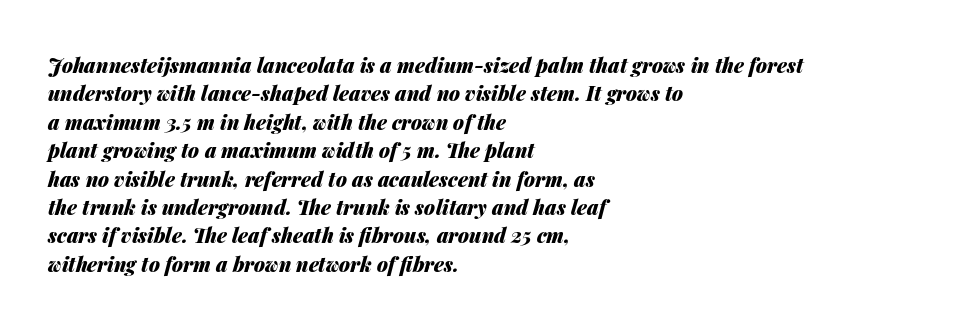
Q: Is the text bold? A: Yes.
Q: Is the text italic (slanted)? A: Yes, it leans right by about 14 degrees.
Q: Is the text underlined? A: No.
Q: How is the paragraph aligned? A: Left-aligned.
Q: Is the spacing between letters normal or unusually wide? A: Normal.
Q: Is the spacing between lines tight, normal or loose? A: Normal.
